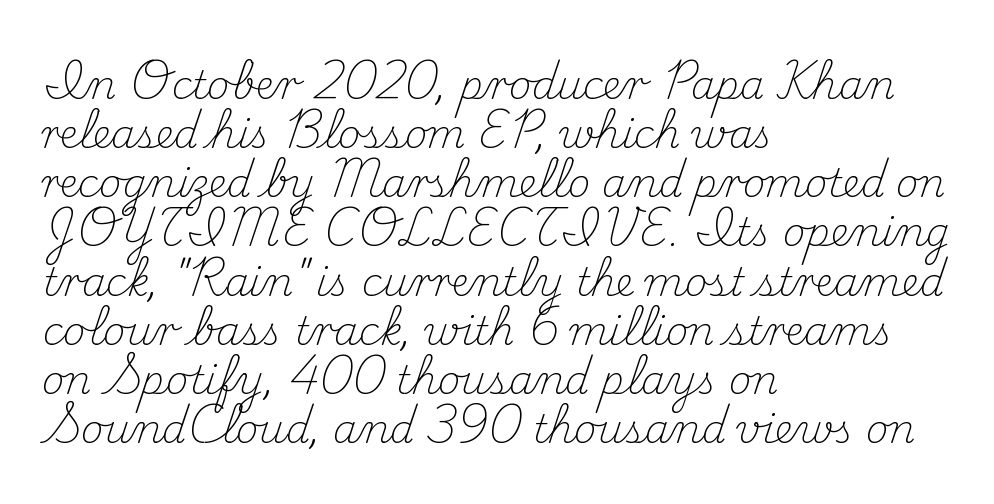
This sample uses a serif face. Is this a heavy cut? Hardly; it is regular or lighter. The rendering anchors every line to the left-hand side.
